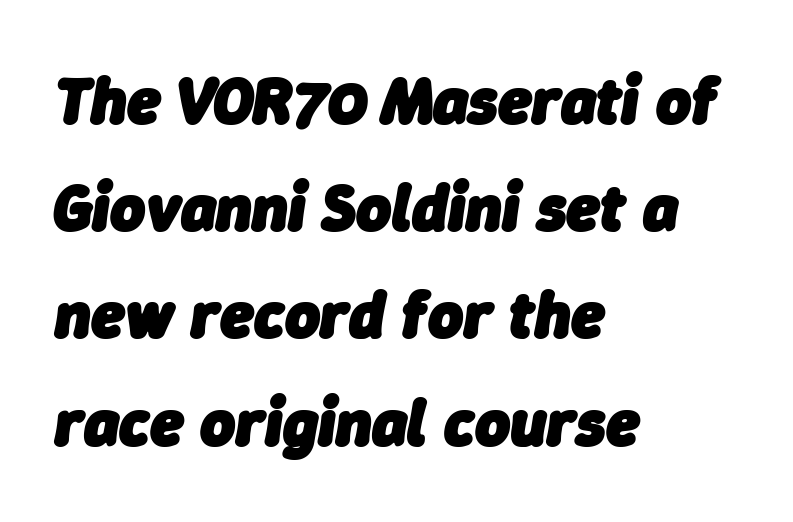
Q: Is the text bold? A: Yes.
Q: Is the text italic (slanted)? A: Yes, it leans right by about 9 degrees.
Q: Is the text underlined? A: No.
Q: How is the paragraph aligned? A: Left-aligned.
Q: Is the spacing between letters normal or unusually wide? A: Normal.
Q: Is the spacing between lines tight, normal or loose? A: Normal.
Q: Width (condensed, normal, or wide)? A: Normal.
Q: Stroke contrast? A: Low.
Q: x-height? A: Medium.
Q: Monospaced? A: No.
